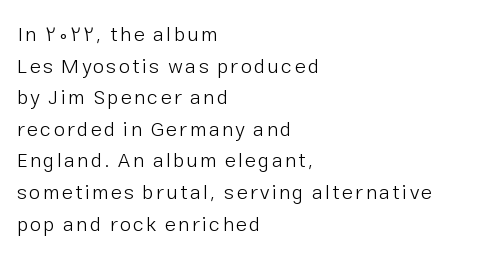
Compared with a typical body face, this is equally light or lighter still. This block has exactly the height ordinary leading produces. These lines were composed using upright roman letters. These lines are set flush left with a ragged right edge.
